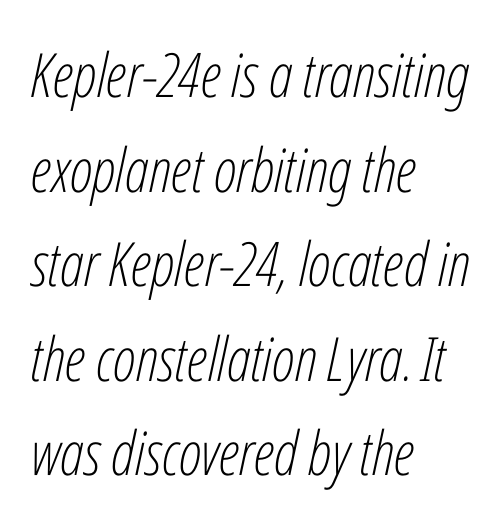
Slanted lettering throughout. Successive baselines arrive at the customary interval. Left-aligned paragraph, ragged on the right. Note the varied advance widths — an 'i' is clearly narrower than an 'm'. Is the stroke heavy? The answer is a plain regular-or-lighter. Students, note that the glyphs here touch the page at normal intervals.
